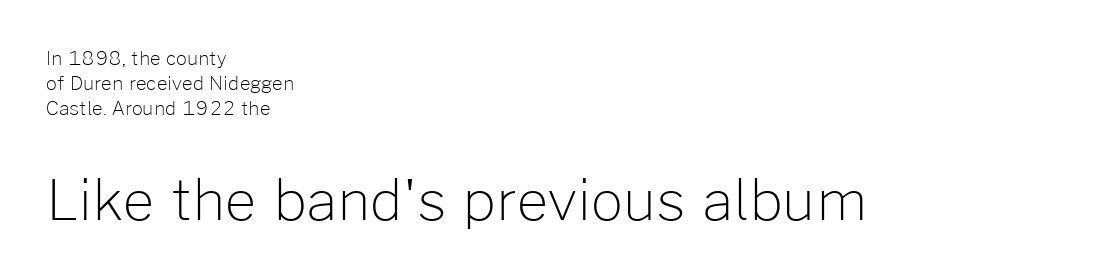
{"serif": "no", "italic": "no", "bold": "no", "weight": "light", "width": "normal", "stroke_contrast": "low", "x_height": "medium", "monospaced": "no", "underline": "no", "align": "left", "line_spacing": "normal", "line_spacing_ratio": 1.32, "letter_spacing": "normal", "letter_spacing_em": 0.0, "larger_block": "second", "size_ratio": 2.95, "glyph_px": 56}
